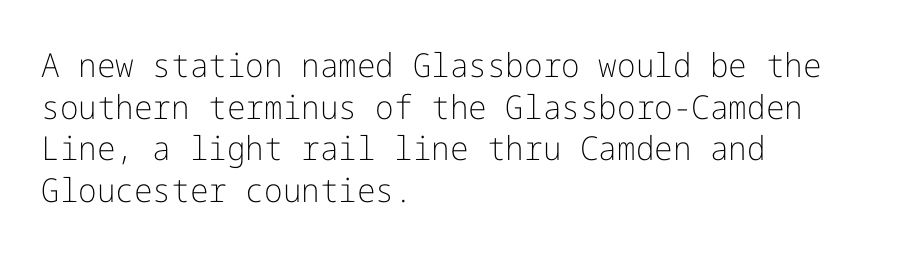
{"serif": "no", "italic": "no", "bold": "no", "weight": "light", "width": "normal", "stroke_contrast": "low", "x_height": "medium", "underline": "no", "align": "left", "line_spacing": "normal", "line_spacing_ratio": 1.26, "letter_spacing": "normal", "letter_spacing_em": 0.0, "glyph_px": 33}
